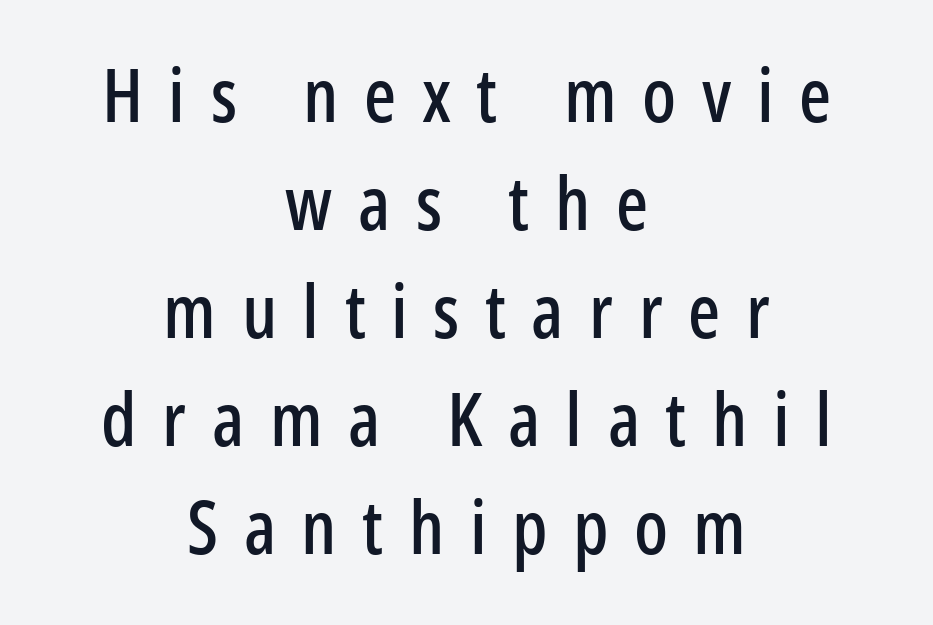
Posture: straight, roman, zero tilt. Interline gaps are of average width in this sample. Grotesque or geometric, the face here clearly has no serifs. Honestly, the letter spacing is so wide it's the main thing you notice. Horizontally, the lines are justified to the midpoint only. Beneath every word, the page is bare.
